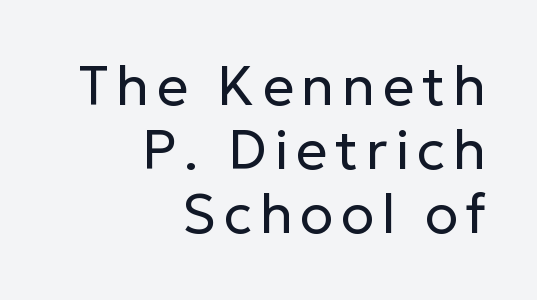
The image shows 55 px regular-weight sans-serif type, upright; set right-aligned, line spacing 1.16x, not underlined; low stroke contrast and a medium x-height.
